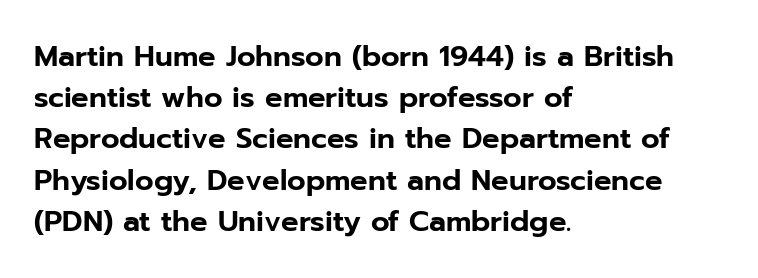
Q: Is the text italic (slanted)? A: No, it is upright.
Q: Is the typeface a serif or a sans-serif typeface? A: Sans-serif.
Q: Is the text underlined? A: No.
Q: How is the paragraph aligned? A: Left-aligned.
Q: Is the spacing between letters normal or unusually wide? A: Normal.
Q: Is the spacing between lines tight, normal or loose? A: Normal.
Q: Width (condensed, normal, or wide)? A: Normal.
Q: Stroke contrast? A: Low.
Q: x-height? A: Medium.
Q: Monospaced? A: No.
